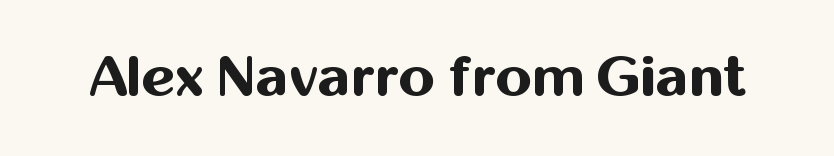
Glance below the letters and you will spot only blank space. The letters advance in unequal steps, a hallmark of proportional type. Typesetter's note: full bold, strokes at maximum text heaviness. The passage shown is typeset with a sans-serif family. The type is set solid horizontally, with unmodified tracking. Rendered with straight, roman letterforms.
